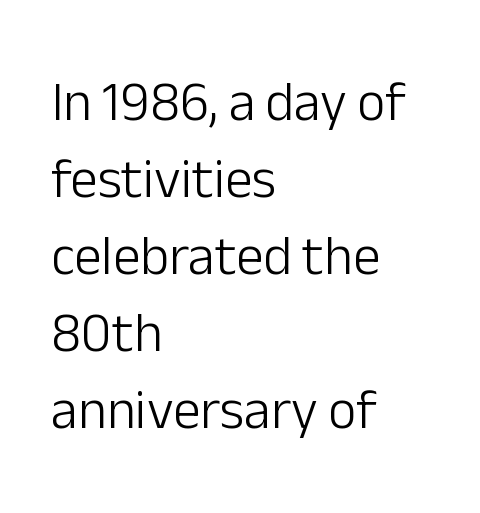
These glyphs show unthickened strokes, regular width or finer. Nothing sits at the stroke ends, so this counts as sans-serif. Honestly, the row spacing looks completely unremarkable. The type sits square on the baseline with zero lean.
